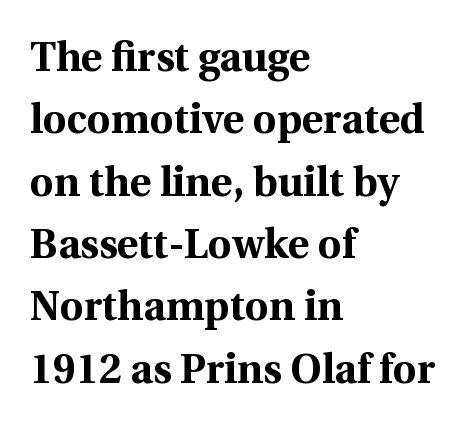
The image shows 41 px bold serif type, upright; set left-aligned, normal line spacing (1.52x), normal letter spacing, not underlined; a medium x-height.
